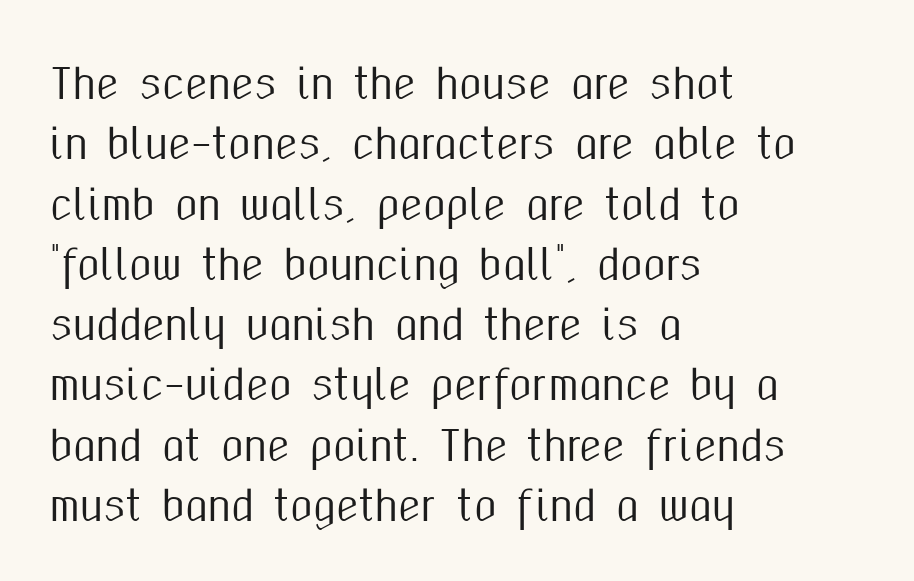
The image shows 41 px condensed sans-serif type, upright; set left-aligned, normal line spacing (1.47x), normal letter spacing, not underlined; medium stroke contrast and a medium x-height.
